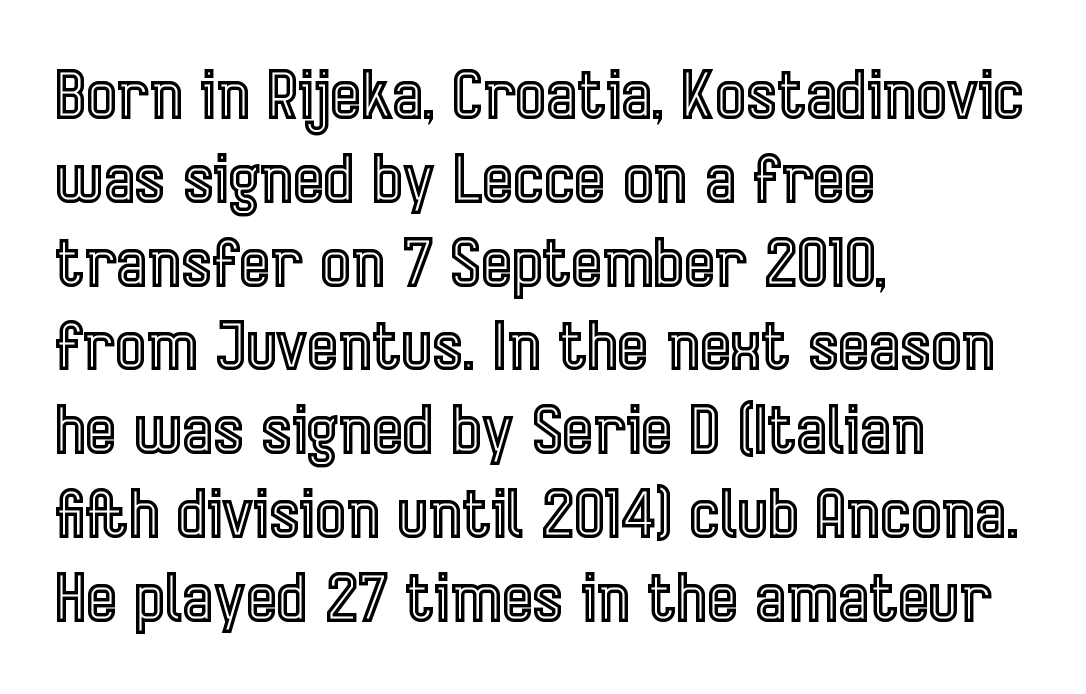
Q: Is the text italic (slanted)? A: No, it is upright.
Q: Is the text underlined? A: No.
Q: How is the paragraph aligned? A: Left-aligned.
Q: Is the spacing between letters normal or unusually wide? A: Normal.
Q: Is the spacing between lines tight, normal or loose? A: Normal.
Q: Width (condensed, normal, or wide)? A: Condensed.
Q: x-height? A: Medium.
Q: Monospaced? A: No.
